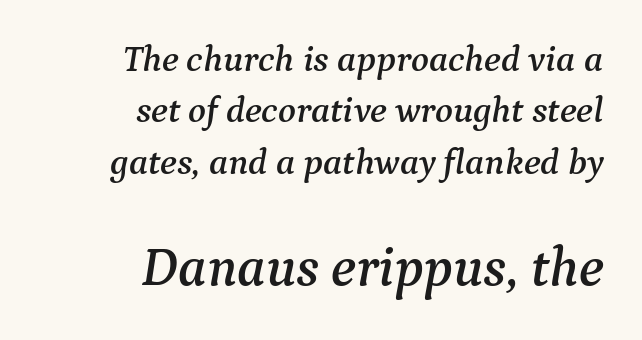
Q: Is the text italic (slanted)? A: Yes, it leans right by about 9 degrees.
Q: Is the typeface a serif or a sans-serif typeface? A: Serif.
Q: Is the text underlined? A: No.
Q: How is the paragraph aligned? A: Right-aligned.
Q: Is the spacing between letters normal or unusually wide? A: Normal.
Q: Is the spacing between lines tight, normal or loose? A: Normal.
Q: Which block of text is set in a larger size, the first (top) or the second (bottom)? A: The second (bottom) one.
Q: Width (condensed, normal, or wide)? A: Normal.
Q: Stroke contrast? A: Medium.
Q: x-height? A: Medium.
Q: Monospaced? A: No.
